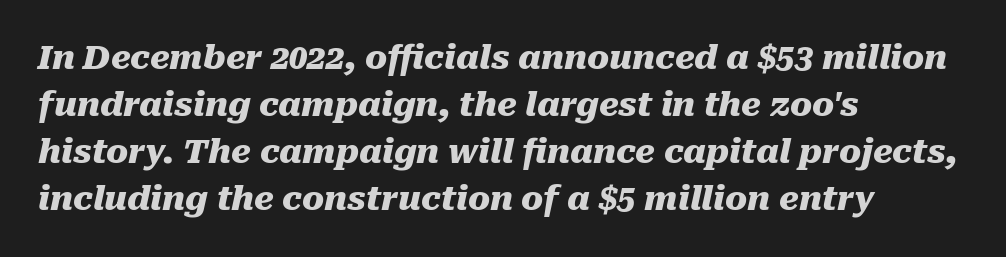
{"italic": "yes", "lean": "right", "slant_degrees": 10, "bold": "yes", "weight": "heavy", "width": "normal", "stroke_contrast": "medium", "x_height": "medium", "monospaced": "no", "underline": "no", "align": "left", "line_spacing": "normal", "line_spacing_ratio": 1.42, "letter_spacing": "normal", "letter_spacing_em": 0.0, "glyph_px": 33}
